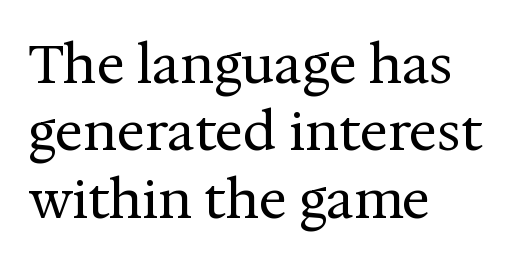
The image shows 53 px regular-weight serif type, upright; set left-aligned, normal line spacing (1.27x), normal letter spacing, not underlined; medium stroke contrast and a medium x-height.
